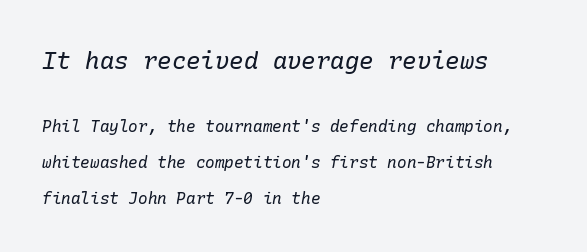
Is the block centered? No — it sits flush against the left margin. A student would notice the top passage is typeset larger than what follows. Regarding leading, the lines here are spaced well apart. There is no visible air inserted between adjacent glyphs. The passage shown leans; its letterforms are oblique.
